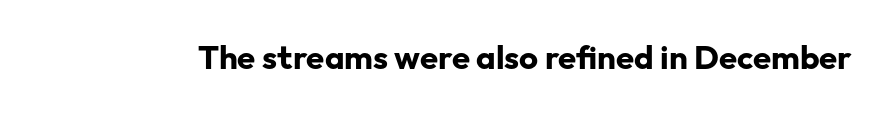
You'd pick this weight for a headline — it's a proper bold. I'd call this a sans setting — the letters go barefoot. The area under the type is left untouched. Spacing verdict: proportional, widths tailored to each character. The line texture is even and compact thanks to regular tracking. These lines were composed using upright roman letters.
